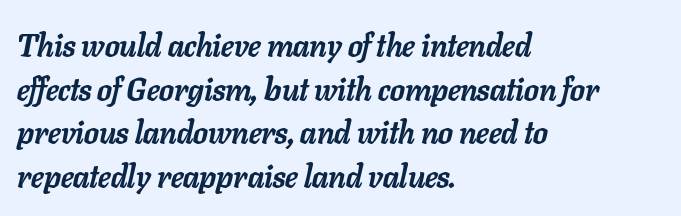
This block has exactly the height ordinary leading produces. Posture: slanted. Students, note that the glyphs here touch the page at normal intervals. Short and long lines alike share a common starting point at left. Caption: bold face, heavy strokes.
